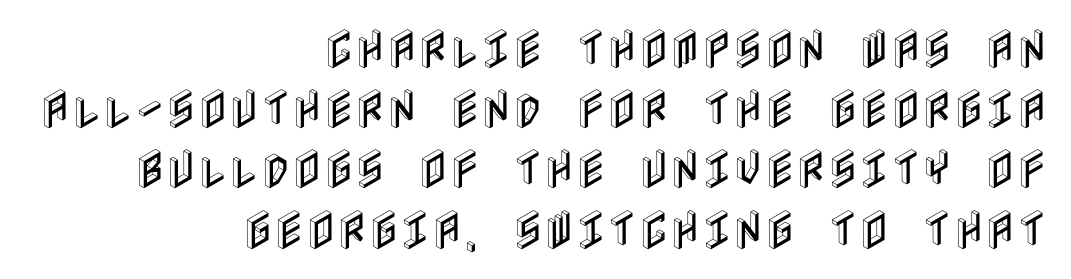
{"italic": "no", "width": "condensed", "x_height": "large", "underline": "no", "align": "right", "line_spacing": "normal", "line_spacing_ratio": 1.4, "letter_spacing": "normal", "letter_spacing_em": 0.0, "glyph_px": 43}
